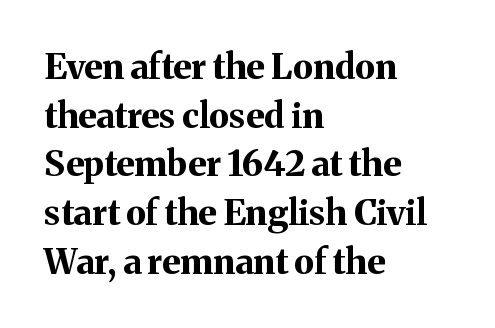
{"serif": "yes", "italic": "no", "bold": "yes", "weight": "bold", "width": "normal", "stroke_contrast": "medium", "x_height": "medium", "monospaced": "no", "underline": "no", "align": "left", "line_spacing": "normal", "line_spacing_ratio": 1.39, "letter_spacing": "normal", "letter_spacing_em": 0.0, "glyph_px": 35}
